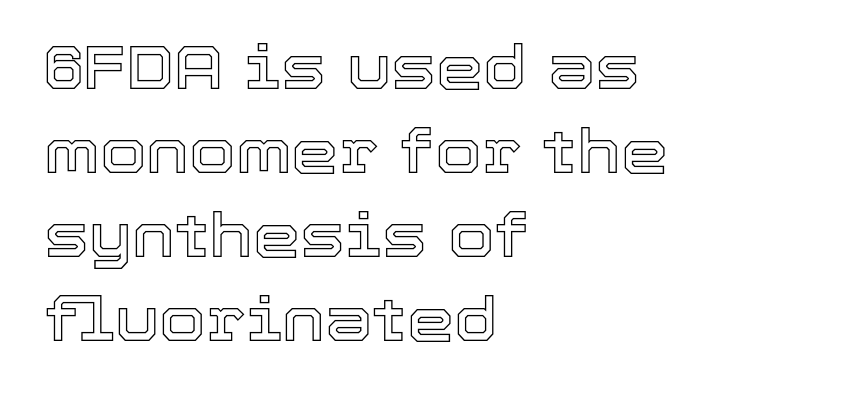
Q: Is the text italic (slanted)? A: No, it is upright.
Q: Is the text underlined? A: No.
Q: How is the paragraph aligned? A: Left-aligned.
Q: Is the spacing between letters normal or unusually wide? A: Normal.
Q: Is the spacing between lines tight, normal or loose? A: Normal.
Q: Width (condensed, normal, or wide)? A: Normal.
Q: x-height? A: Medium.
Q: Monospaced? A: No.
